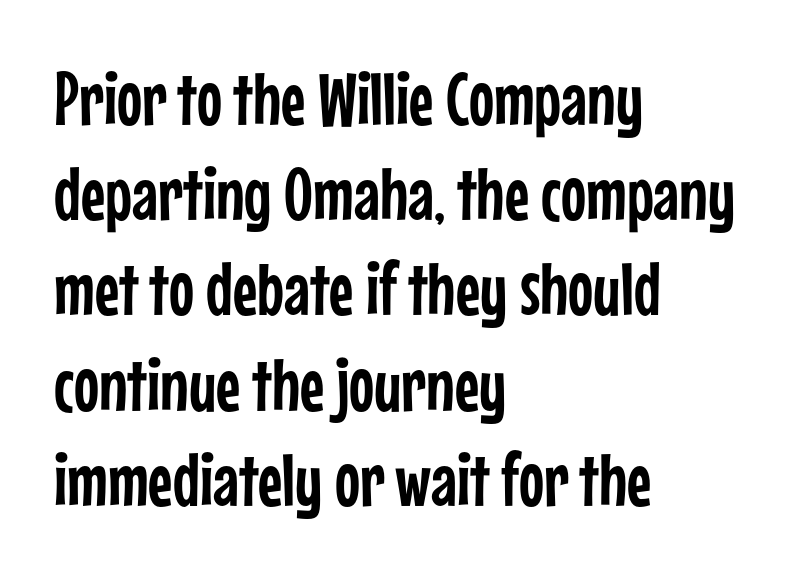
{"serif": "no", "italic": "no", "width": "condensed", "stroke_contrast": "low", "x_height": "medium", "monospaced": "no", "underline": "no", "align": "left", "line_spacing": "normal", "line_spacing_ratio": 1.27, "letter_spacing": "normal", "letter_spacing_em": 0.0, "glyph_px": 75}
